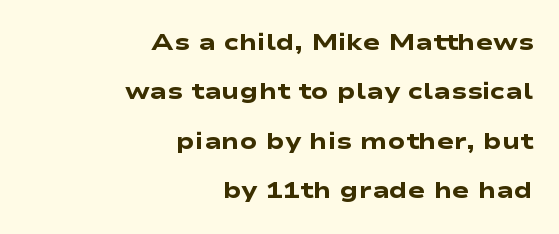
{"bold": "yes", "underline": "no", "align": "right", "line_spacing": "loose", "line_spacing_ratio": 2.15, "letter_spacing": "normal", "letter_spacing_em": 0.0, "glyph_px": 23}
